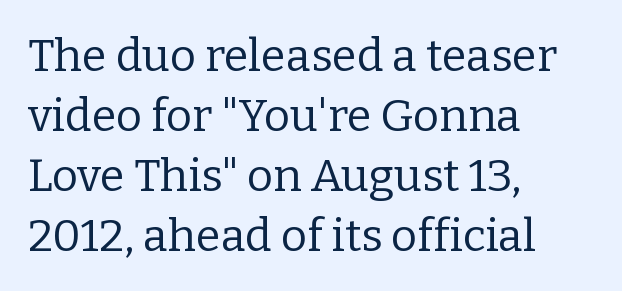
The designer left line spacing at the default. Teacher's note: observe the even left margin — that is flush-left alignment. This sample uses plain, unmodified letter spacing. Spacing verdict: proportional, widths tailored to each character.
